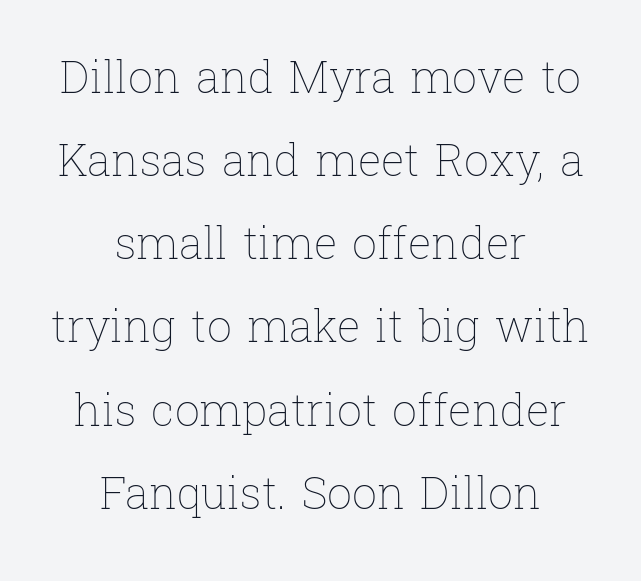
Q: Is the text bold? A: No.
Q: Is the text italic (slanted)? A: No, it is upright.
Q: Is the text underlined? A: No.
Q: How is the paragraph aligned? A: Centered.
Q: Is the spacing between letters normal or unusually wide? A: Normal.
Q: Width (condensed, normal, or wide)? A: Normal.
Q: Stroke contrast? A: Low.
Q: x-height? A: Medium.
Q: Monospaced? A: No.
